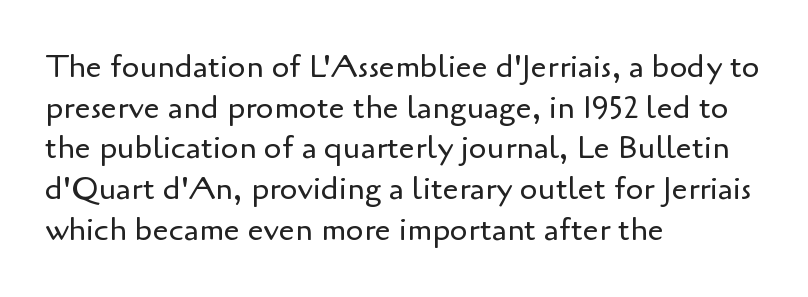
The image shows 32 px regular-weight sans-serif type, upright; set left-aligned, normal line spacing (1.27x), normal letter spacing, not underlined; low stroke contrast and a small x-height.
